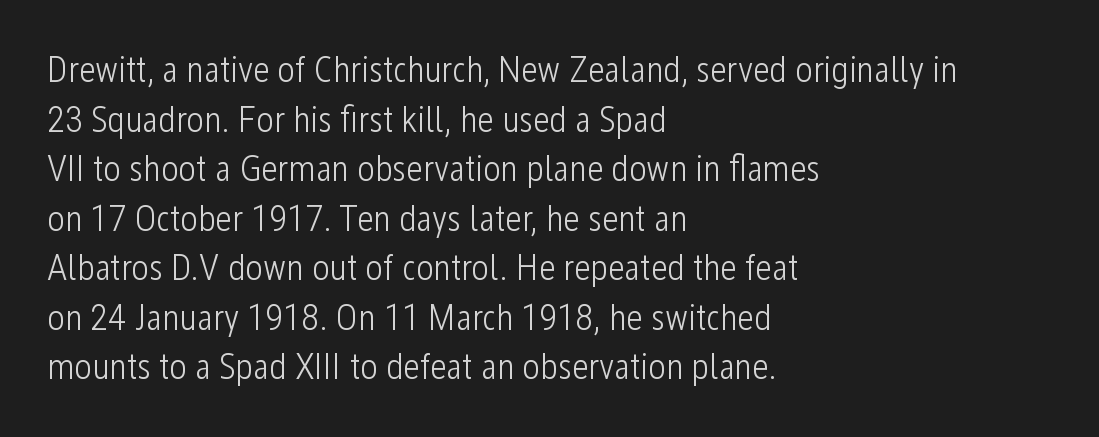
The image shows 37 px light, condensed sans-serif type, upright; set left-aligned, normal line spacing (1.34x), normal letter spacing, not underlined; low stroke contrast and a medium x-height.
